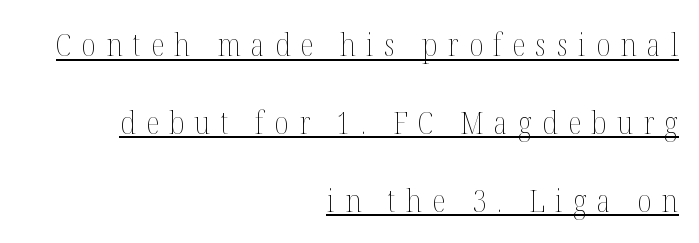
The image shows 32 px thin, condensed type, upright; set right-aligned, loose line spacing (2.43x), unusually wide letter spacing (+0.32 em), underlined; medium stroke contrast and a medium x-height.
